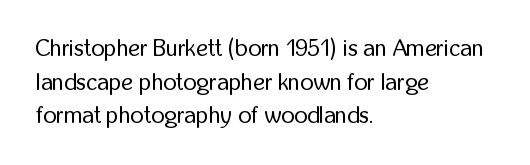
Q: Is the text bold? A: No.
Q: Is the text italic (slanted)? A: No, it is upright.
Q: Is the text underlined? A: No.
Q: How is the paragraph aligned? A: Left-aligned.
Q: Is the spacing between letters normal or unusually wide? A: Normal.
Q: Is the spacing between lines tight, normal or loose? A: Normal.
